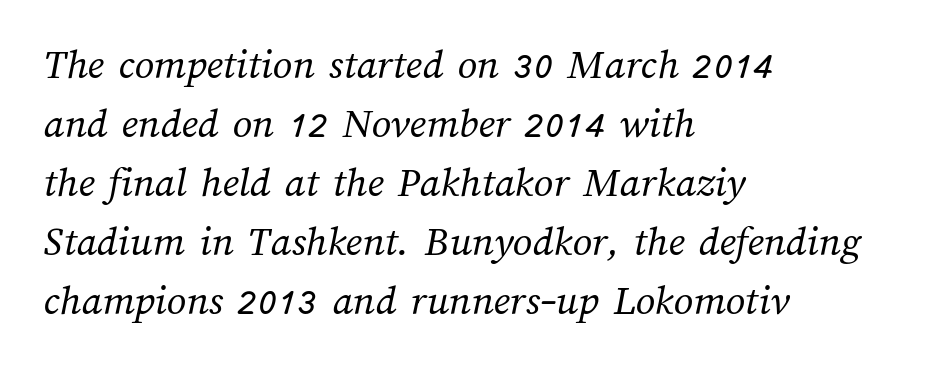
Q: Is the text bold? A: No.
Q: Is the text underlined? A: No.
Q: How is the paragraph aligned? A: Left-aligned.
Q: Is the spacing between letters normal or unusually wide? A: Normal.
Q: Is the spacing between lines tight, normal or loose? A: Normal.
Q: Width (condensed, normal, or wide)? A: Normal.
Q: Stroke contrast? A: Medium.
Q: x-height? A: Medium.
Q: Monospaced? A: No.
